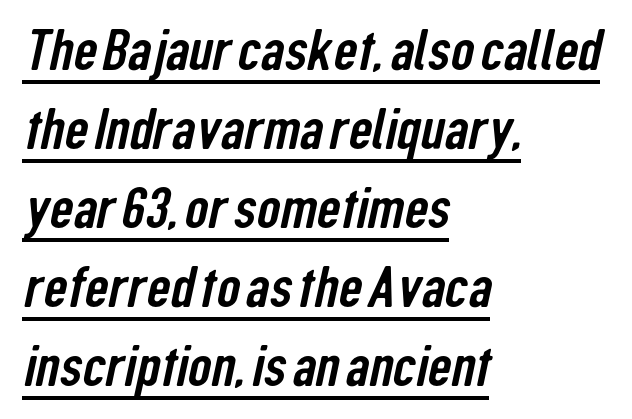
Q: Is the typeface a serif or a sans-serif typeface? A: Sans-serif.
Q: Is the text underlined? A: Yes.
Q: How is the paragraph aligned? A: Left-aligned.
Q: Is the spacing between letters normal or unusually wide? A: Normal.
Q: Is the spacing between lines tight, normal or loose? A: Normal.
Q: Width (condensed, normal, or wide)? A: Condensed.
Q: Stroke contrast? A: Low.
Q: x-height? A: Medium.
Q: Monospaced? A: No.
